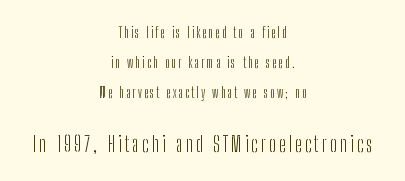
Designer's note — italics off, roman on. One glance says open: line gaps are wider than usual. These lines are centered, leaving both edges ragged. Think standard paragraph weight, or any step lighter than that. Bare-footed words on every line.
